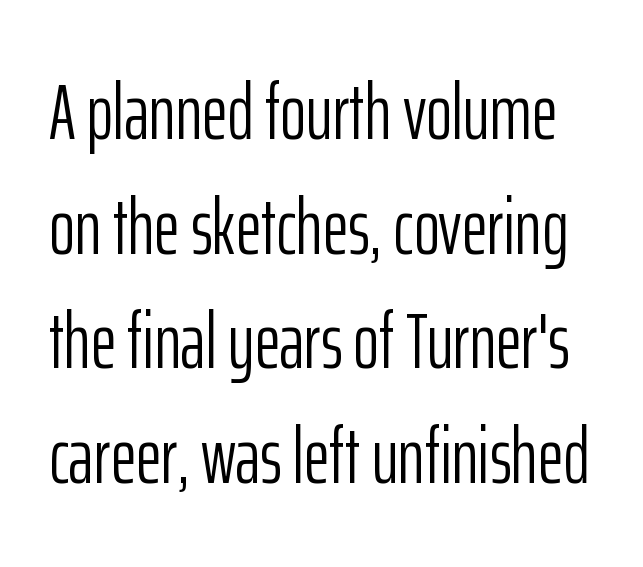
{"serif": "no", "italic": "no", "bold": "no", "weight": "light", "width": "condensed", "stroke_contrast": "low", "x_height": "medium", "monospaced": "no", "underline": "no", "line_spacing": "normal", "line_spacing_ratio": 1.45, "letter_spacing": "normal", "letter_spacing_em": 0.0, "glyph_px": 79}
